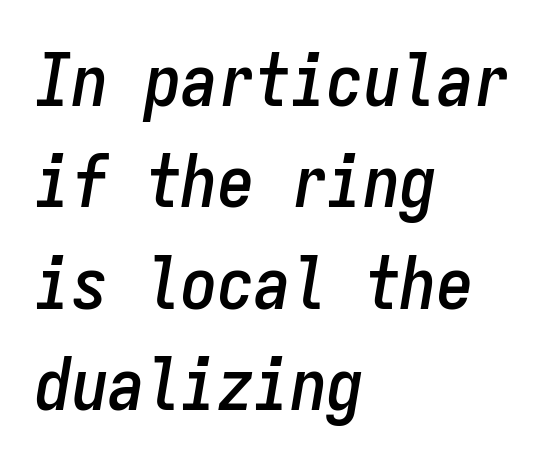
The image shows 73 px condensed type, italic (leaning right), monospaced; set left-aligned, normal line spacing (1.39x), normal letter spacing, not underlined; low stroke contrast and a medium x-height.
